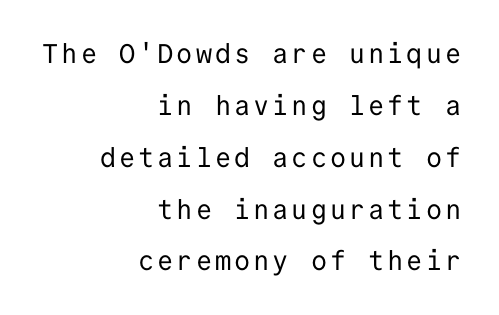
Q: Is the text bold? A: No.
Q: Is the text italic (slanted)? A: No, it is upright.
Q: Is the text underlined? A: No.
Q: How is the paragraph aligned? A: Right-aligned.
Q: Is the spacing between lines tight, normal or loose? A: Loose.
